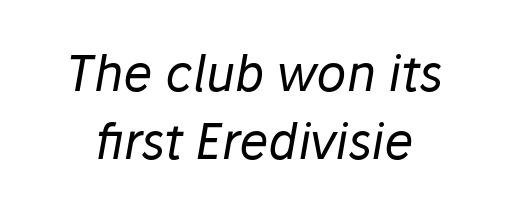
The image shows 49 px regular-weight type, italic (leaning right); set normal line spacing (1.38x), normal letter spacing, not underlined; low stroke contrast and a medium x-height.
